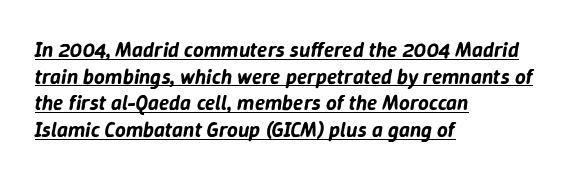
Q: Is the text italic (slanted)? A: Yes, it leans right by about 9 degrees.
Q: Is the text underlined? A: Yes.
Q: How is the paragraph aligned? A: Left-aligned.
Q: Is the spacing between letters normal or unusually wide? A: Normal.
Q: Is the spacing between lines tight, normal or loose? A: Normal.
